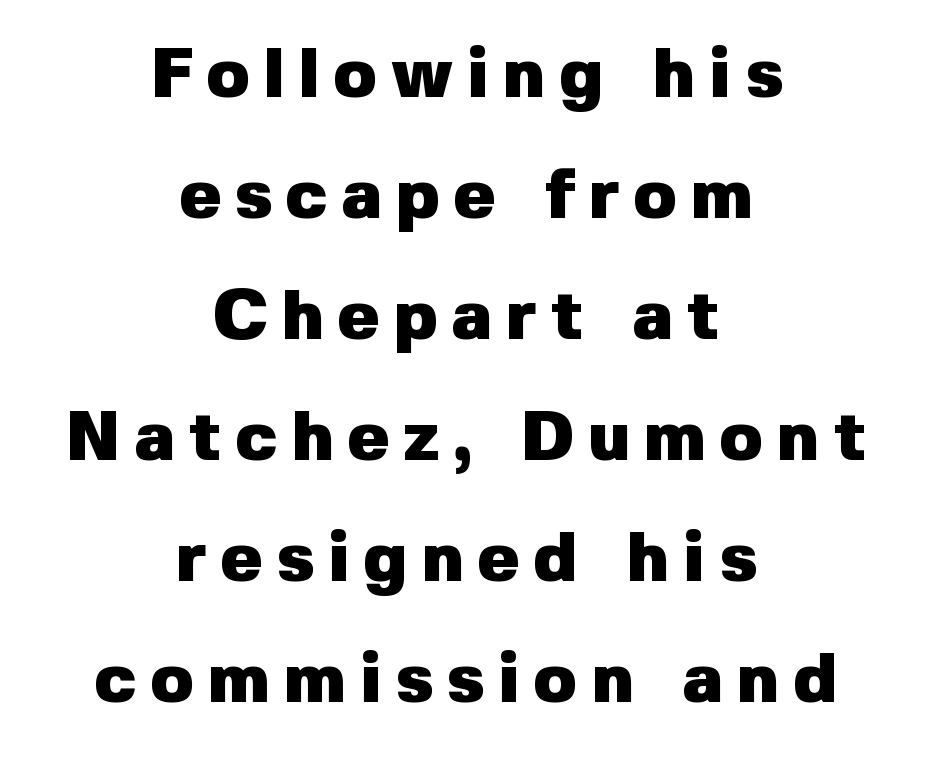
{"serif": "no", "italic": "no", "bold": "yes", "weight": "heavy", "width": "normal", "stroke_contrast": "low", "x_height": "medium", "monospaced": "no", "underline": "no", "align": "center", "line_spacing_ratio": 1.73, "letter_spacing": "wide", "letter_spacing_em": 0.2, "glyph_px": 70}
